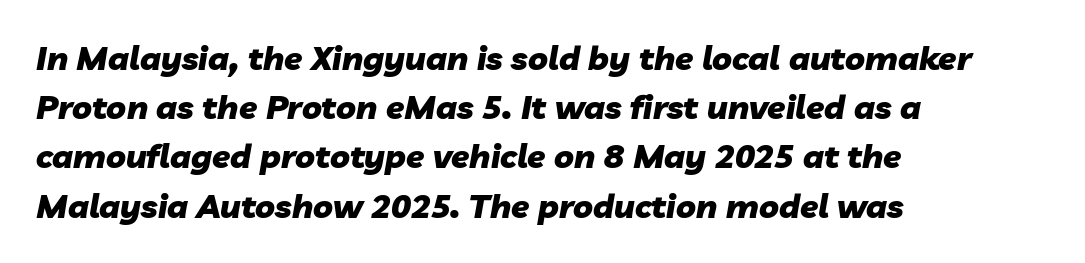
The gap between lines stays unmarked. Default kerning and tracking; the words read as compact shapes. The designer left line spacing at the default. The passage shown is emphatically bold.
